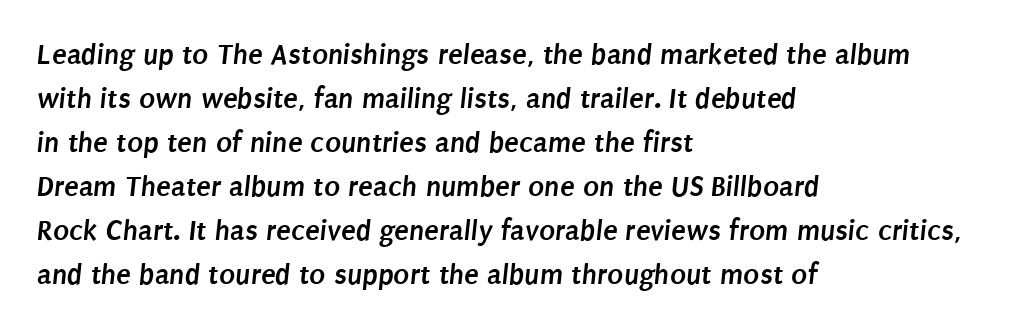
{"serif": "no", "bold": "yes", "weight": "semibold", "width": "condensed", "stroke_contrast": "low", "x_height": "large", "monospaced": "no", "underline": "no", "align": "left", "line_spacing": "normal", "line_spacing_ratio": 1.47, "letter_spacing": "normal", "letter_spacing_em": 0.0, "glyph_px": 30}
